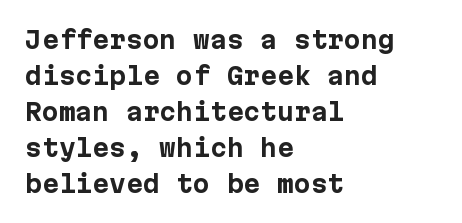
These lines are set flush left with a ragged right edge. Upright lettering throughout. Compared with typical body copy, the letter spacing here is the same. The line-height multiplier appears to be the usual default.
